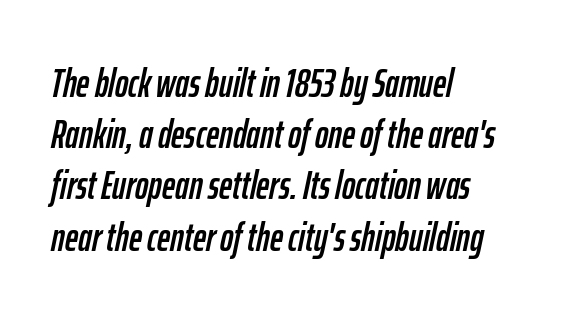
Slant detected: the letters are inclined. Regular leading. Check the space under the baseline: it is left empty. Compared with a centered layout, this one pins lines to the left instead.
